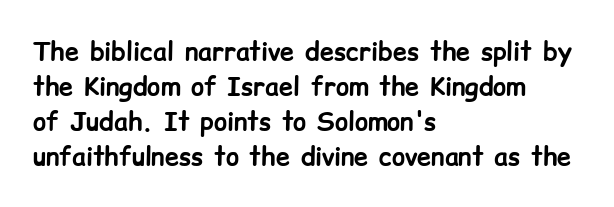
Nope, not italic — everything's standing straight. Regular leading. Teacher's note: observe the even left margin — that is flush-left alignment. The space beneath each line is pristine and unruled. Glyph-to-glyph distance matches everyday printed text.
